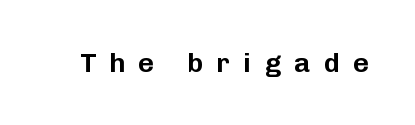
Q: Is the text italic (slanted)? A: No, it is upright.
Q: Is the text underlined? A: No.
Q: Is the spacing between letters normal or unusually wide? A: Unusually wide.
